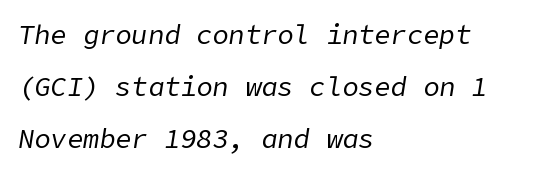
Caption: face not bold, strokes unweighted. The letterforms sit shoulder to shoulder at normal distance. Whoever set this chose breathing room over compactness in the vertical rhythm. Descender tails drop into unmarked territory. The passage is arranged the way most books set body copy — flush left. Tall strokes in this sample are angled rather than plumb.
